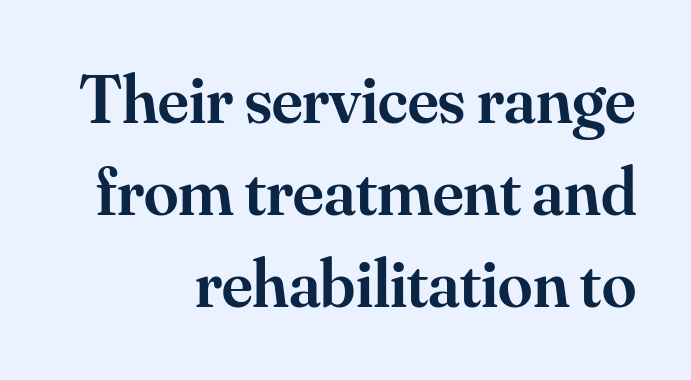
{"serif": "yes", "italic": "no", "bold": "semi", "weight": "semibold", "width": "normal", "stroke_contrast": "medium", "x_height": "small", "monospaced": "no", "underline": "no", "align": "right", "line_spacing": "normal", "line_spacing_ratio": 1.33, "letter_spacing": "normal", "letter_spacing_em": 0.0, "glyph_px": 69}
